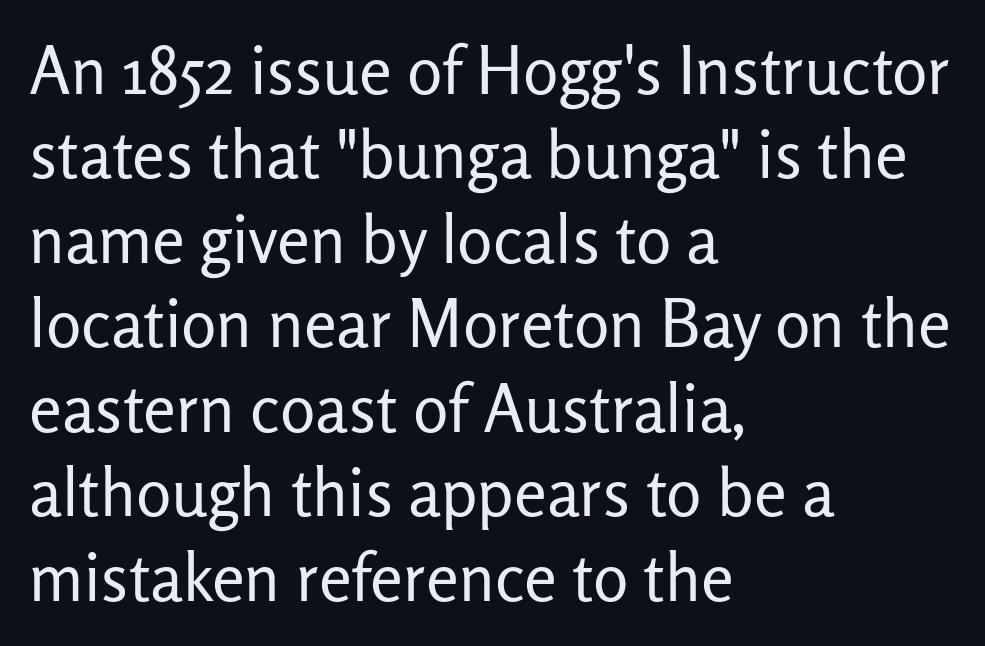
The image shows 66 px regular-weight sans-serif type, upright; set left-aligned, normal line spacing (1.28x), normal letter spacing, not underlined; low stroke contrast and a medium x-height.
